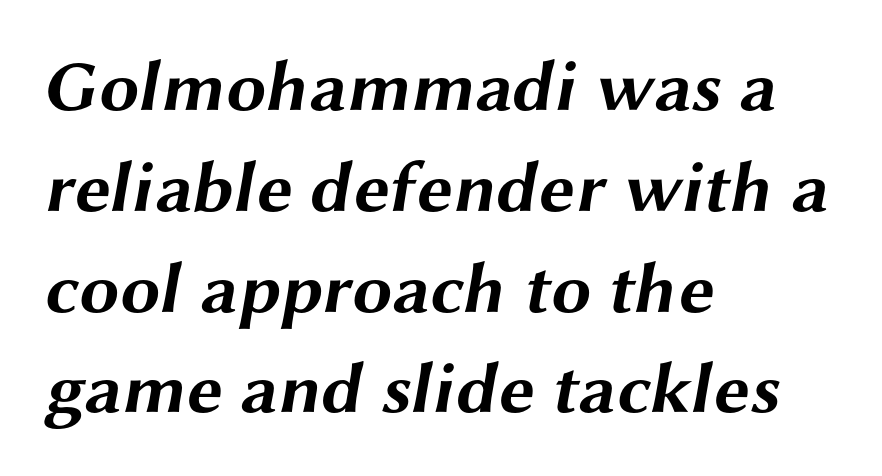
Q: Is the text bold? A: Yes.
Q: Is the typeface a serif or a sans-serif typeface? A: Sans-serif.
Q: Is the text underlined? A: No.
Q: How is the paragraph aligned? A: Left-aligned.
Q: Is the spacing between letters normal or unusually wide? A: Normal.
Q: Is the spacing between lines tight, normal or loose? A: Normal.
Q: Width (condensed, normal, or wide)? A: Wide.
Q: Stroke contrast? A: Medium.
Q: x-height? A: Medium.
Q: Monospaced? A: No.
